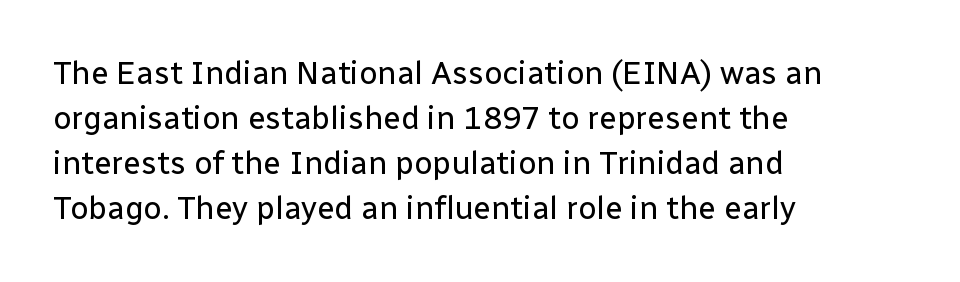
Q: Is the text bold? A: No.
Q: Is the text italic (slanted)? A: No, it is upright.
Q: Is the typeface a serif or a sans-serif typeface? A: Sans-serif.
Q: Is the text underlined? A: No.
Q: How is the paragraph aligned? A: Left-aligned.
Q: Is the spacing between letters normal or unusually wide? A: Normal.
Q: Is the spacing between lines tight, normal or loose? A: Normal.
Q: Width (condensed, normal, or wide)? A: Normal.
Q: Stroke contrast? A: Low.
Q: x-height? A: Medium.
Q: Monospaced? A: No.
